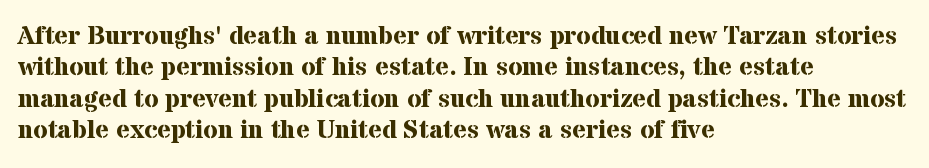
Posture: straight, roman, zero tilt. A student would call this left alignment; a typographer would say flush left, rag right. Rule under the text: the space is simply empty. Between one letter and the next there's only the usual sliver of space. Plenty of ink on the page — the face is bold.
